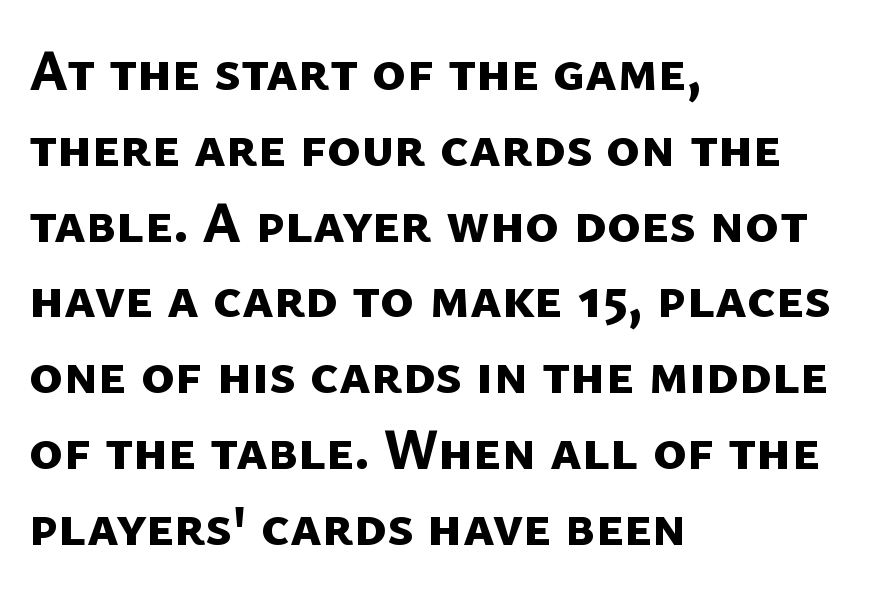
Q: Is the text bold? A: Yes.
Q: Is the typeface a serif or a sans-serif typeface? A: Sans-serif.
Q: Is the text underlined? A: No.
Q: How is the paragraph aligned? A: Left-aligned.
Q: Is the spacing between letters normal or unusually wide? A: Normal.
Q: Is the spacing between lines tight, normal or loose? A: Normal.
Q: Width (condensed, normal, or wide)? A: Normal.
Q: Stroke contrast? A: Low.
Q: x-height? A: Medium.
Q: Monospaced? A: No.
